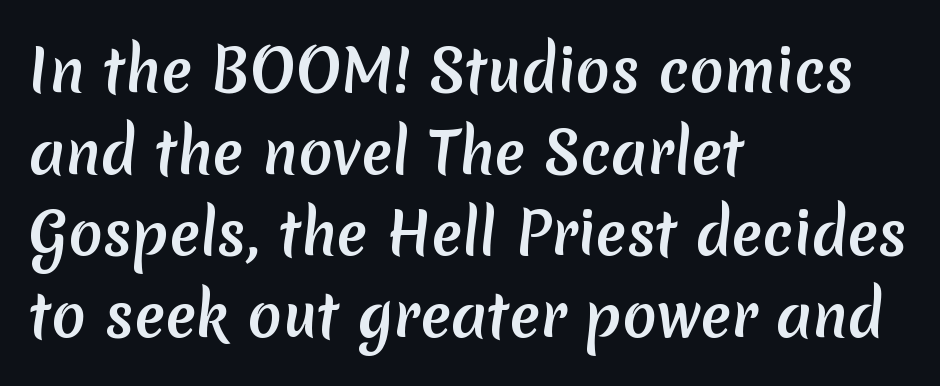
{"serif": "no", "bold": "yes", "weight": "semibold", "width": "normal", "stroke_contrast": "low", "x_height": "medium", "monospaced": "no", "underline": "no", "align": "left", "line_spacing": "normal", "line_spacing_ratio": 1.43, "letter_spacing": "normal", "letter_spacing_em": 0.0, "glyph_px": 57}
